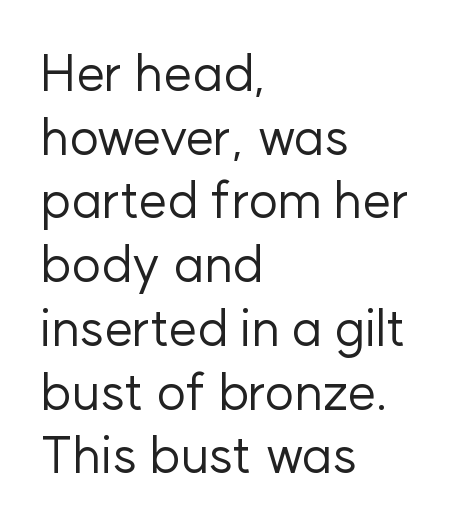
{"serif": "no", "italic": "no", "bold": "no", "weight": "regular", "width": "normal", "stroke_contrast": "low", "x_height": "medium", "monospaced": "no", "underline": "no", "align": "left", "line_spacing": "normal", "line_spacing_ratio": 1.25, "letter_spacing": "normal", "letter_spacing_em": 0.0, "glyph_px": 51}
